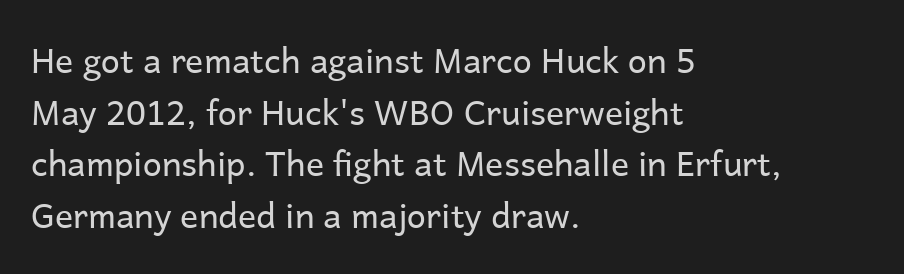
The typesetting does not lean heavy: it is not bold. Teacher's note: observe the even left margin — that is flush-left alignment. Posture: upright roman. Varying glyph widths throughout — classic text-font behaviour.
